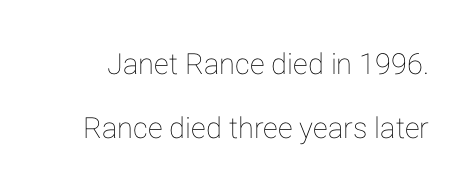
Q: Is the text italic (slanted)? A: No, it is upright.
Q: Is the text underlined? A: No.
Q: Is the spacing between letters normal or unusually wide? A: Normal.
Q: Is the spacing between lines tight, normal or loose? A: Loose.
Q: Width (condensed, normal, or wide)? A: Normal.
Q: Stroke contrast? A: Low.
Q: x-height? A: Medium.
Q: Monospaced? A: No.
